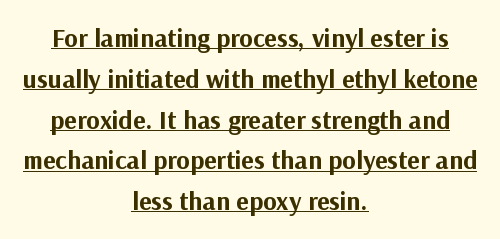
Line starts and ends both wander, symmetrically. Baseline-to-baseline distance is the conventional proportion of letter height. Quick note: underline on. Vertical strokes here are truly vertical. Typographic density is high because the face is bold. Does extra space separate the letters? No, they use regular spacing.
